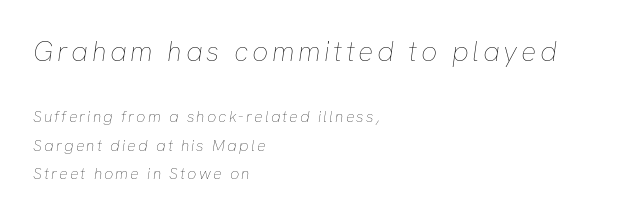
The zone under the glyphs is completely vacant. Style check: oblique. Spacing verdict: proportional, widths tailored to each character. The emphasis by scale lands on block number one, above.
